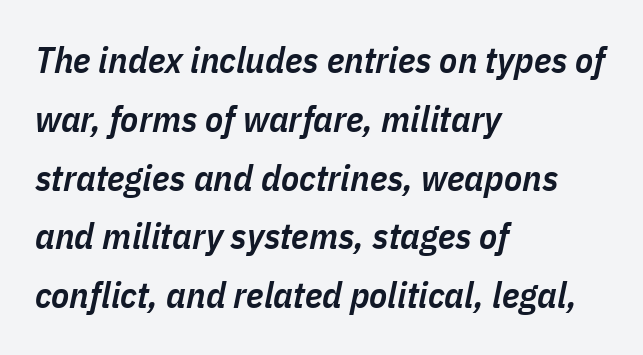
{"italic": "yes", "lean": "right", "slant_degrees": 11, "bold": "semi", "weight": "semibold", "width": "condensed", "stroke_contrast": "low", "x_height": "medium", "monospaced": "no", "underline": "no", "align": "left", "line_spacing": "normal", "line_spacing_ratio": 1.59, "letter_spacing": "normal", "letter_spacing_em": 0.0, "glyph_px": 37}
